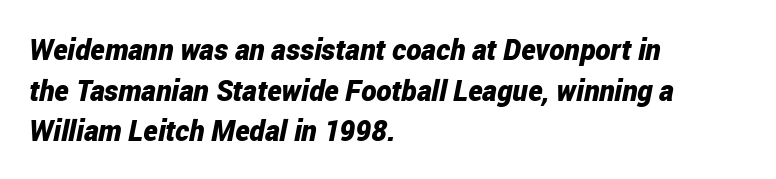
{"italic": "yes", "lean": "right", "slant_degrees": 12, "bold": "yes", "weight": "bold", "width": "condensed", "stroke_contrast": "low", "x_height": "medium", "monospaced": "no", "underline": "no", "align": "left", "line_spacing": "normal", "line_spacing_ratio": 1.4, "letter_spacing": "normal", "letter_spacing_em": 0.0, "glyph_px": 29}
